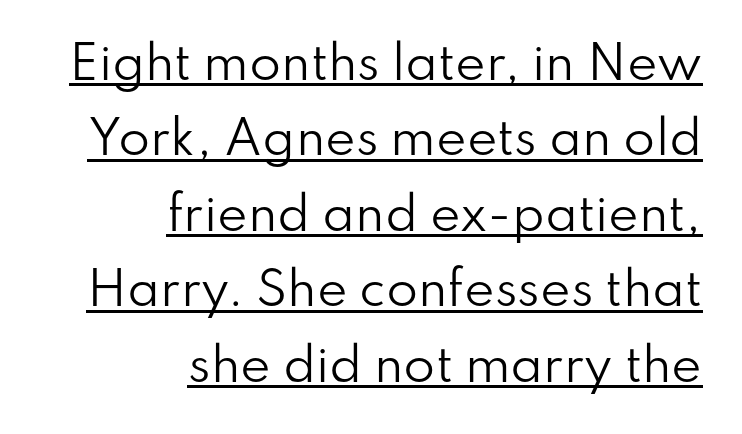
Q: Is the text bold? A: No.
Q: Is the text italic (slanted)? A: No, it is upright.
Q: Is the typeface a serif or a sans-serif typeface? A: Sans-serif.
Q: Is the text underlined? A: Yes.
Q: How is the paragraph aligned? A: Right-aligned.
Q: Is the spacing between letters normal or unusually wide? A: Normal.
Q: Is the spacing between lines tight, normal or loose? A: Normal.
Q: Width (condensed, normal, or wide)? A: Normal.
Q: Stroke contrast? A: Low.
Q: x-height? A: Small.
Q: Monospaced? A: No.
